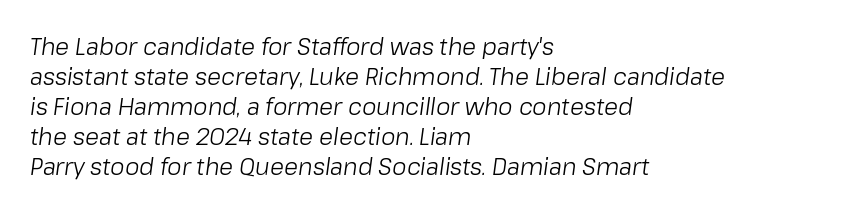
Horizontally, the lines are justified to the leading edge only. Stem width sits at or under what a default text font uses. Characters are canted at an angle relative to the baseline's perpendicular. The designer left line spacing at the default.
